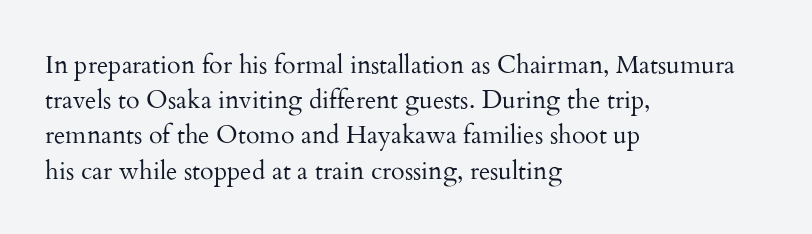
The image shows 25 px text type, upright; set left-aligned, normal line spacing (1.41x), normal letter spacing, not underlined.
